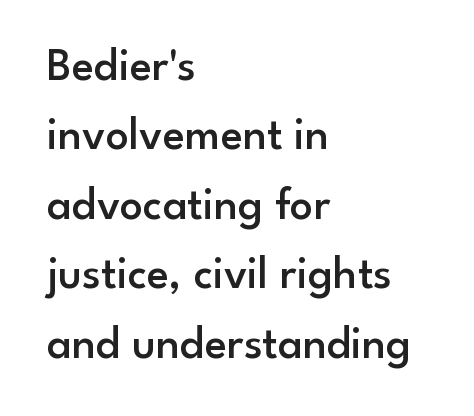
The image shows 46 px semibold sans-serif type, upright; set left-aligned, normal line spacing (1.51x), normal letter spacing, not underlined; low stroke contrast and a small x-height.
